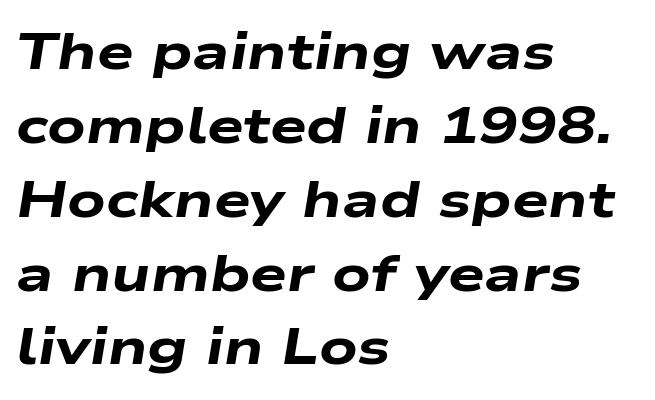
Characters follow at the spacing the type designer built in. The strokes are fattened all the way to bold. Is this a fixed-width face? No — the glyphs have proportional, varying widths. The line-height multiplier appears to be the usual default. The space directly below the letters is spotless.
